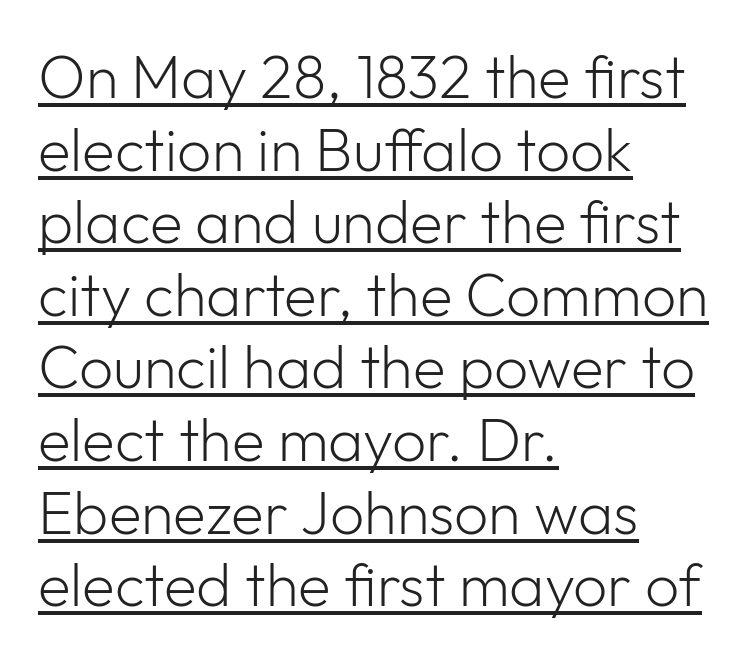
Honestly, the letter spacing is just normal — you wouldn't notice it. Varying glyph widths throughout — classic text-font behaviour. Is the block centered? No — it sits flush against the left margin. The rendered words wear a rule along their underside.
